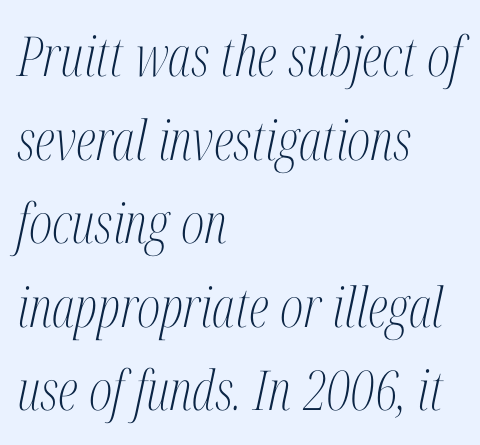
{"serif": "yes", "italic": "yes", "lean": "right", "slant_degrees": 12, "bold": "no", "weight": "light", "width": "condensed", "stroke_contrast": "medium", "x_height": "medium", "monospaced": "no", "underline": "no", "align": "left", "line_spacing": "normal", "line_spacing_ratio": 1.52, "letter_spacing": "normal", "letter_spacing_em": 0.0, "glyph_px": 55}
